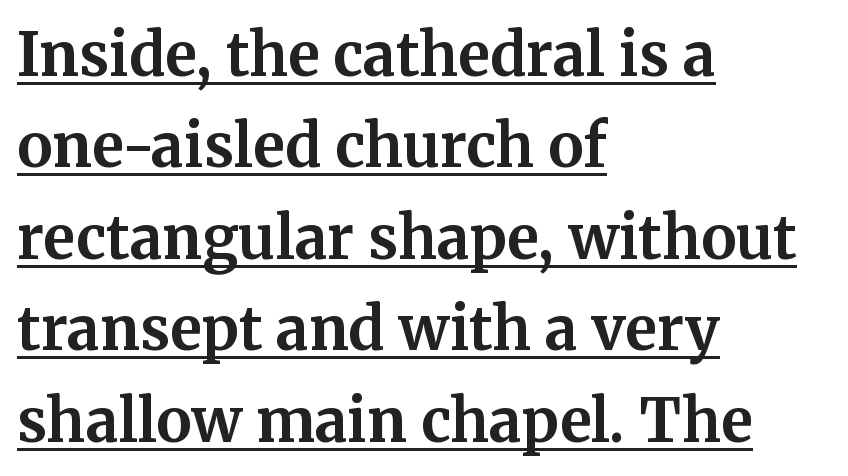
In terms of leading, this rendering sits right in the middle. Nobody touched the tracking dial on this one. Here the designer chose a conventional face with non-uniform glyph widths. Is the type bold? Yes — the strokes are clearly thick and heavy.
